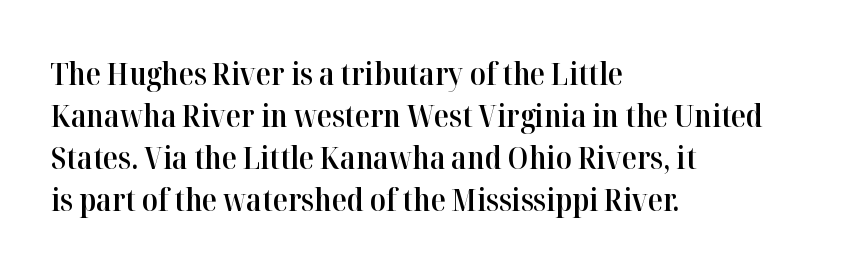
Horizontal alignment here is leftward, the default for most running prose. The letters advance in unequal steps, a hallmark of proportional type. Leading: standard. These lines are composed in type with serifs. The baseline area is clear. The lettering holds an erect, upright posture throughout.
